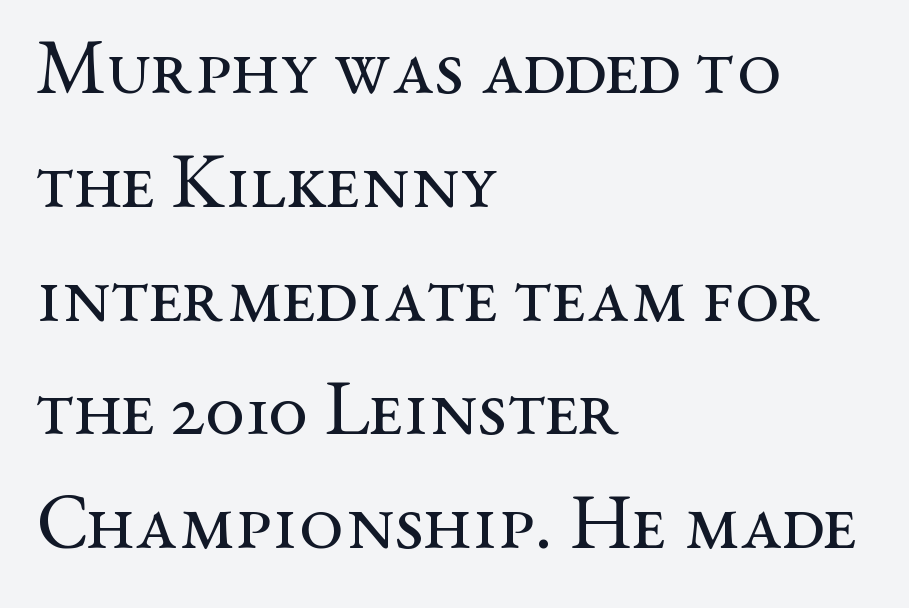
The image shows 79 px regular-weight, wide serif type, upright; set left-aligned, normal line spacing (1.44x), normal letter spacing, not underlined; medium stroke contrast and a medium x-height.
